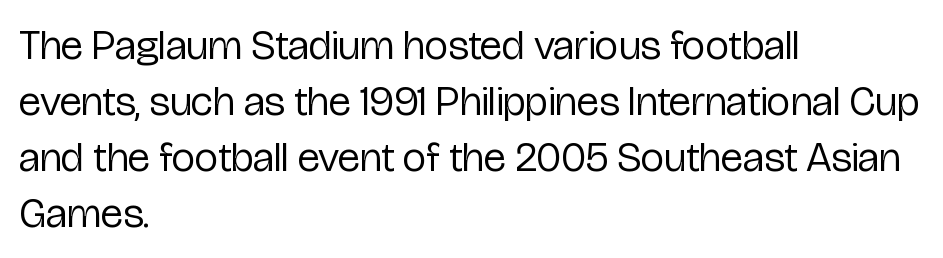
Q: Is the text bold? A: No.
Q: Is the text italic (slanted)? A: No, it is upright.
Q: Is the typeface a serif or a sans-serif typeface? A: Sans-serif.
Q: Is the text underlined? A: No.
Q: How is the paragraph aligned? A: Left-aligned.
Q: Is the spacing between letters normal or unusually wide? A: Normal.
Q: Is the spacing between lines tight, normal or loose? A: Normal.
Q: Width (condensed, normal, or wide)? A: Condensed.
Q: Stroke contrast? A: Low.
Q: x-height? A: Medium.
Q: Monospaced? A: No.
